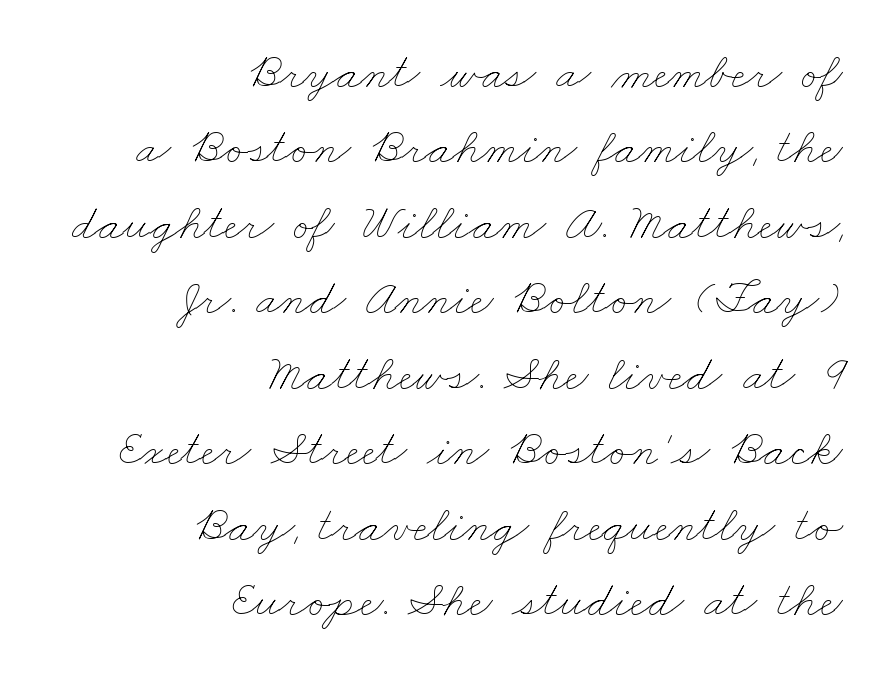
{"bold": "no", "weight": "thin", "width": "wide", "stroke_contrast": "low", "x_height": "small", "monospaced": "no", "underline": "no", "align": "right", "line_spacing": "normal", "line_spacing_ratio": 1.51, "letter_spacing": "normal", "letter_spacing_em": 0.0, "glyph_px": 50}
